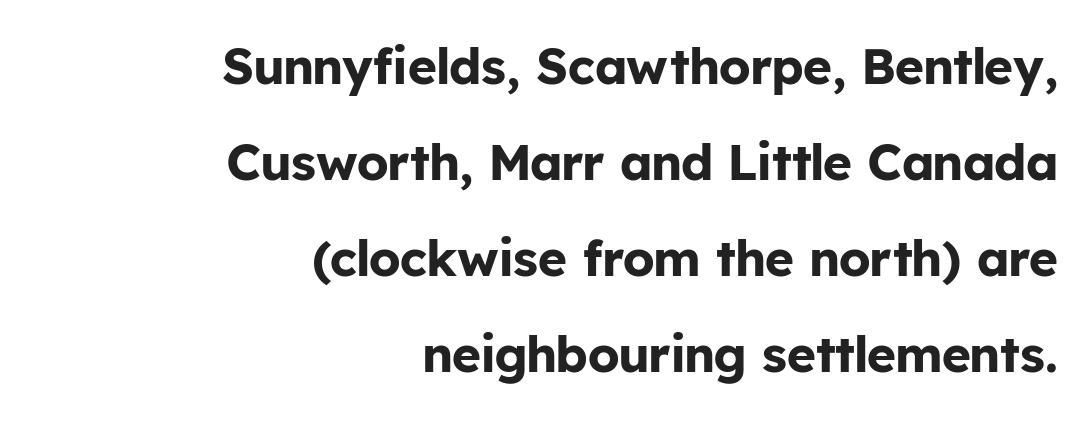
The image shows 50 px bold sans-serif type, upright; set right-aligned, loose line spacing (1.92x), normal letter spacing, not underlined; low stroke contrast and a medium x-height.
